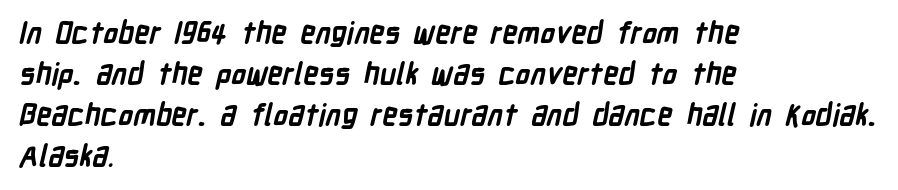
The image shows 30 px semibold, condensed sans-serif type; set left-aligned, normal line spacing (1.37x), normal letter spacing, not underlined; low stroke contrast and a medium x-height.
